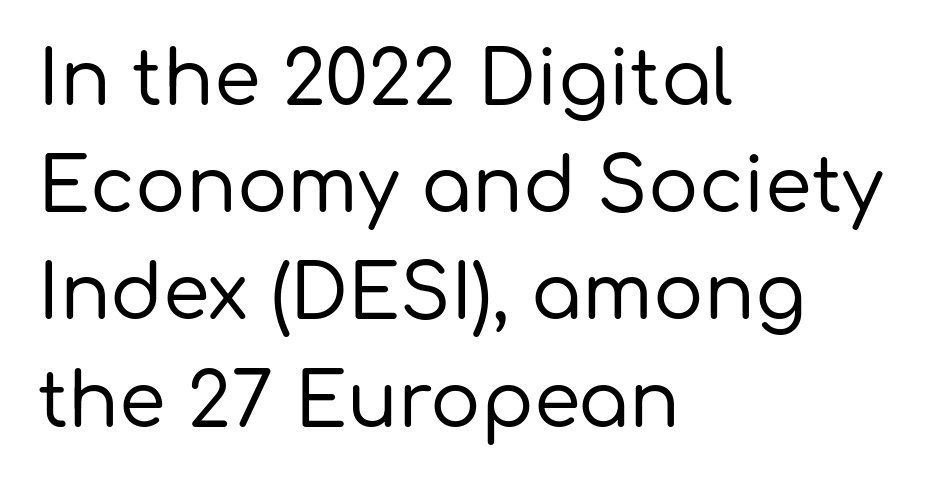
There is no visible air inserted between adjacent glyphs. Unlike a traditional serif, this face leaves its strokes unadorned. The baseline area is clear. The rag falls on the right side of this text block.
